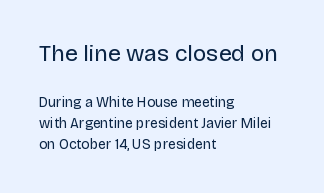
Q: Is the text bold? A: No.
Q: Is the text italic (slanted)? A: No, it is upright.
Q: Is the text underlined? A: No.
Q: How is the paragraph aligned? A: Left-aligned.
Q: Is the spacing between letters normal or unusually wide? A: Normal.
Q: Is the spacing between lines tight, normal or loose? A: Normal.
Q: Which block of text is set in a larger size, the first (top) or the second (bottom)? A: The first (top) one.
